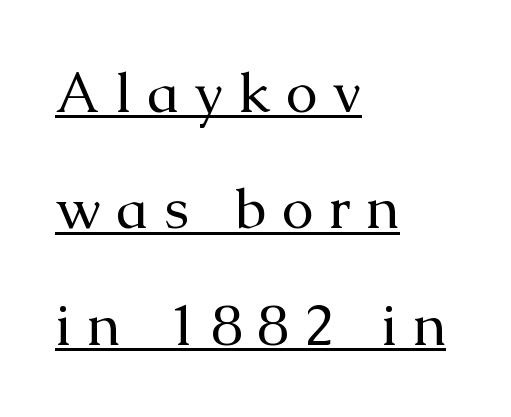
{"serif": "yes", "italic": "no", "bold": "no", "weight": "regular", "width": "normal", "stroke_contrast": "medium", "x_height": "medium", "monospaced": "no", "underline": "yes", "align": "left", "line_spacing": "loose", "line_spacing_ratio": 2.04, "letter_spacing": "wide", "letter_spacing_em": 0.27, "glyph_px": 57}
